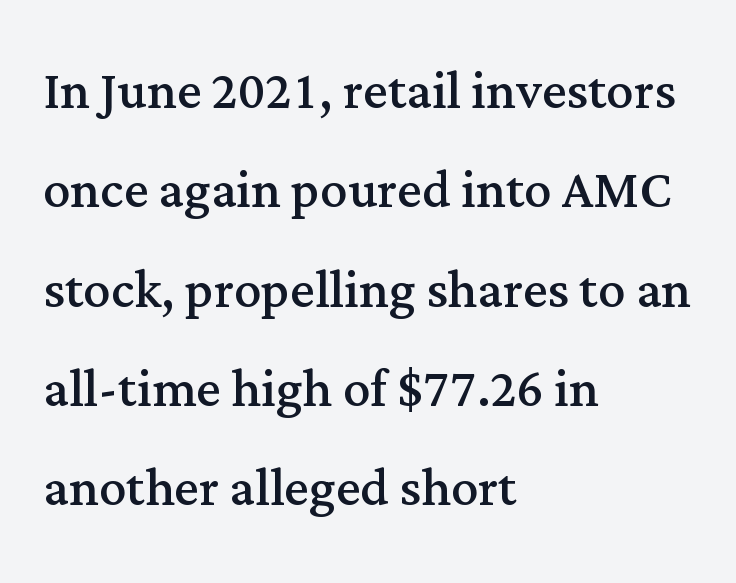
The image shows 68 px regular-weight serif type, upright; set left-aligned, normal line spacing (1.46x), normal letter spacing, not underlined; medium stroke contrast and a medium x-height.
